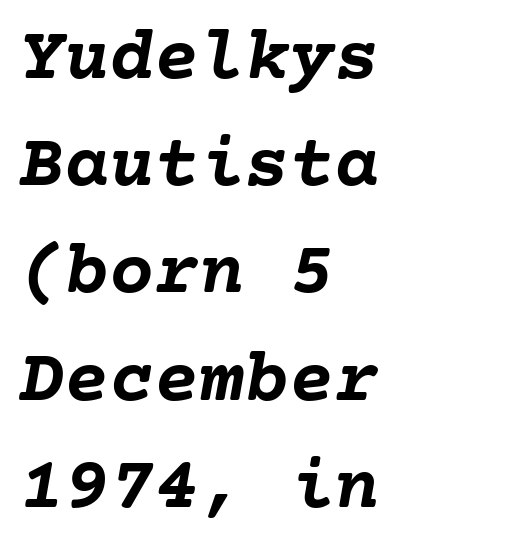
{"italic": "yes", "lean": "right", "slant_degrees": 10, "bold": "yes", "weight": "semibold", "width": "normal", "stroke_contrast": "low", "x_height": "medium", "underline": "no", "align": "left", "line_spacing": "normal", "line_spacing_ratio": 1.43, "letter_spacing": "normal", "letter_spacing_em": 0.0, "glyph_px": 75}
